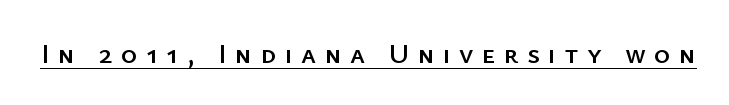
Q: Is the text italic (slanted)? A: No, it is upright.
Q: Is the typeface a serif or a sans-serif typeface? A: Sans-serif.
Q: Is the text underlined? A: Yes.
Q: Is the spacing between letters normal or unusually wide? A: Unusually wide.
Q: Width (condensed, normal, or wide)? A: Normal.
Q: Stroke contrast? A: Low.
Q: x-height? A: Medium.
Q: Monospaced? A: No.
